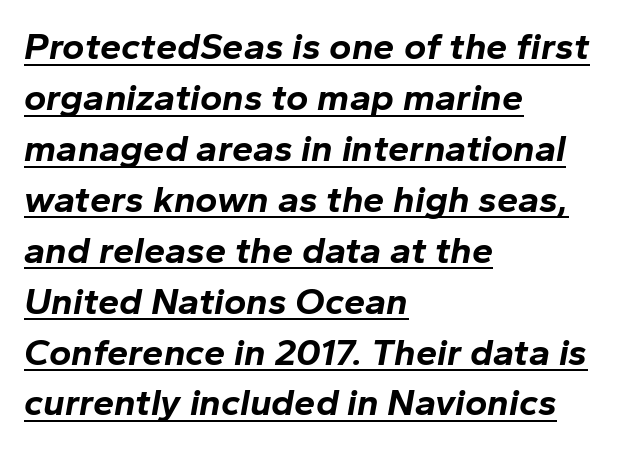
{"italic": "yes", "lean": "right", "slant_degrees": 10, "bold": "yes", "weight": "bold", "width": "normal", "stroke_contrast": "low", "x_height": "medium", "monospaced": "no", "underline": "yes", "align": "left", "line_spacing": "normal", "line_spacing_ratio": 1.34, "letter_spacing": "normal", "letter_spacing_em": 0.0, "glyph_px": 38}
